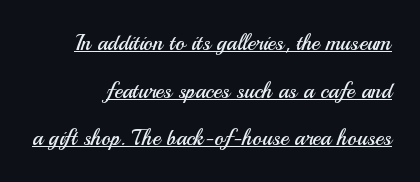
{"bold": "no", "underline": "yes", "align": "right", "line_spacing": "loose", "line_spacing_ratio": 2.17, "letter_spacing": "normal", "letter_spacing_em": 0.0, "glyph_px": 22}
